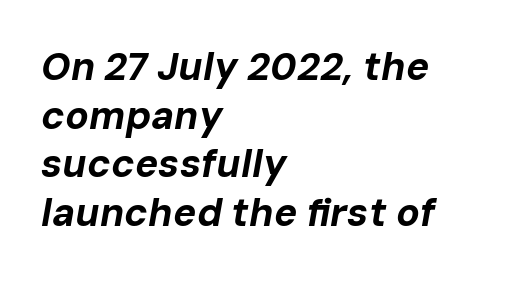
Q: Is the text bold? A: Yes.
Q: Is the text italic (slanted)? A: Yes, it leans right by about 10 degrees.
Q: Is the text underlined? A: No.
Q: How is the paragraph aligned? A: Left-aligned.
Q: Is the spacing between letters normal or unusually wide? A: Normal.
Q: Is the spacing between lines tight, normal or loose? A: Normal.
Q: Width (condensed, normal, or wide)? A: Normal.
Q: Stroke contrast? A: Low.
Q: x-height? A: Medium.
Q: Monospaced? A: No.
